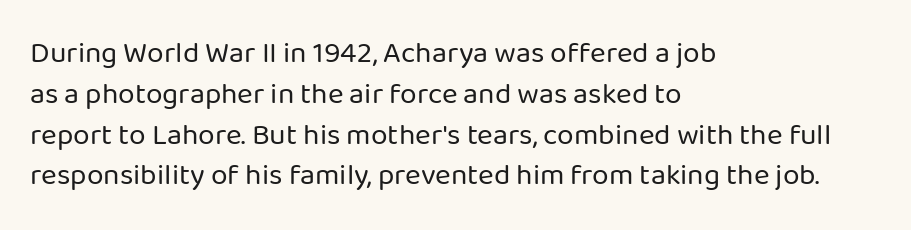
Characters remain perfectly vertical along every line. Stem width sits at or under what a default text font uses. Only glyphs here, with clear space below each row. The vertical gap from one line to the next is medium. Each letter keeps its own natural width here, so spacing adapts to shape.
